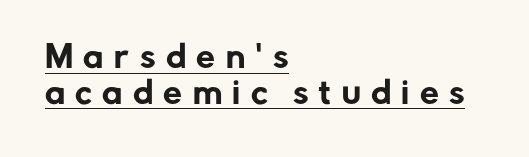
Q: Is the text italic (slanted)? A: No, it is upright.
Q: Is the typeface a serif or a sans-serif typeface? A: Sans-serif.
Q: Is the text underlined? A: Yes.
Q: How is the paragraph aligned? A: Left-aligned.
Q: Is the spacing between letters normal or unusually wide? A: Unusually wide.
Q: Width (condensed, normal, or wide)? A: Normal.
Q: Stroke contrast? A: Low.
Q: x-height? A: Medium.
Q: Monospaced? A: No.
